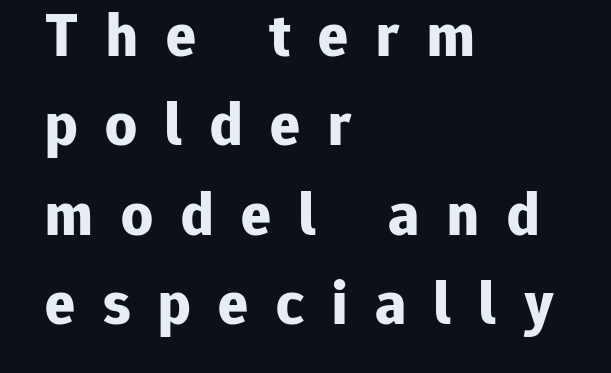
The image shows 62 px bold sans-serif type, upright; set left-aligned, normal line spacing (1.44x), unusually wide letter spacing (+0.45 em), not underlined; low stroke contrast and a medium x-height.
